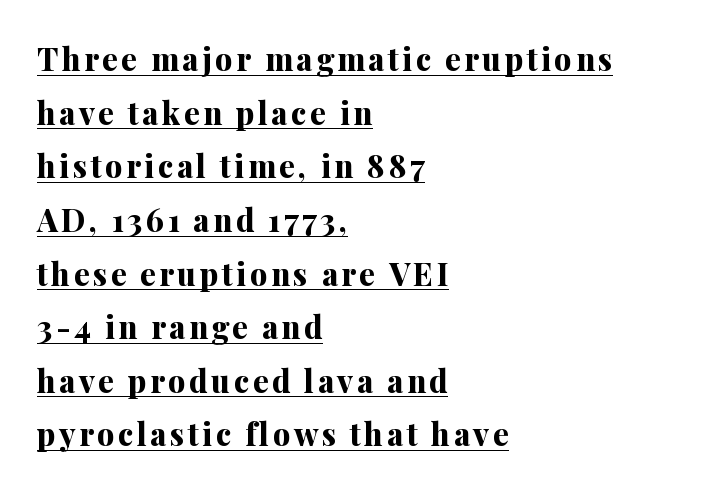
{"serif": "yes", "italic": "no", "bold": "yes", "weight": "bold", "width": "normal", "stroke_contrast": "medium", "x_height": "medium", "monospaced": "no", "underline": "yes", "align": "left", "line_spacing_ratio": 1.73, "glyph_px": 31}
